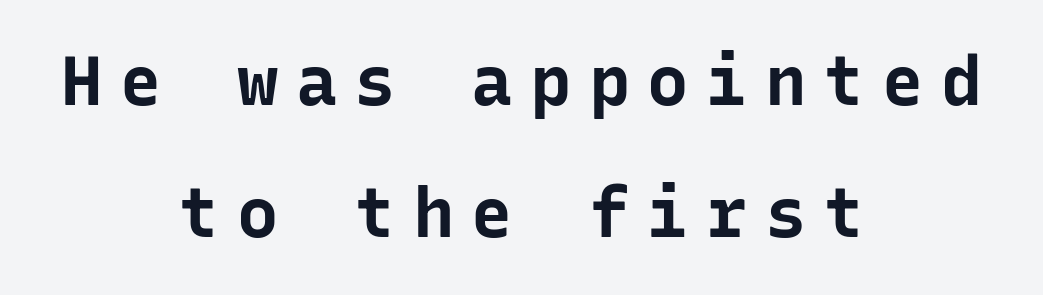
Q: Is the text bold? A: Yes.
Q: Is the text italic (slanted)? A: No, it is upright.
Q: Is the typeface a serif or a sans-serif typeface? A: Sans-serif.
Q: Is the text underlined? A: No.
Q: How is the paragraph aligned? A: Centered.
Q: Is the spacing between letters normal or unusually wide? A: Unusually wide.
Q: Is the spacing between lines tight, normal or loose? A: Loose.
Q: Width (condensed, normal, or wide)? A: Normal.
Q: Stroke contrast? A: Low.
Q: x-height? A: Medium.
Q: Monospaced? A: Yes.
